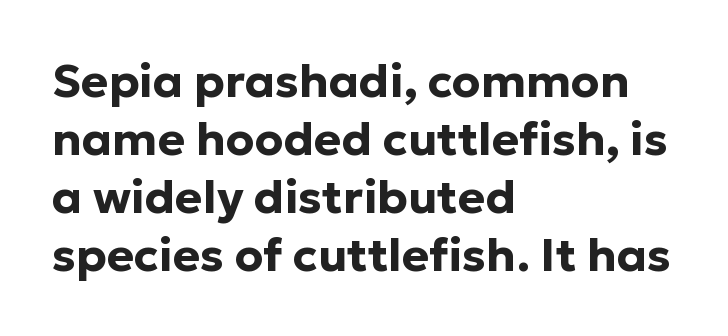
{"serif": "no", "italic": "no", "bold": "yes", "weight": "bold", "width": "normal", "stroke_contrast": "low", "x_height": "medium", "monospaced": "no", "underline": "no", "align": "left", "line_spacing": "normal", "line_spacing_ratio": 1.26, "letter_spacing": "normal", "letter_spacing_em": 0.0, "glyph_px": 46}
